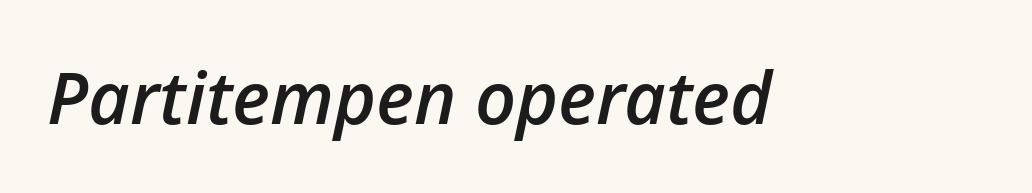
The image shows 72 px semibold type, italic (leaning right); set normal letter spacing, not underlined; low stroke contrast and a medium x-height.
